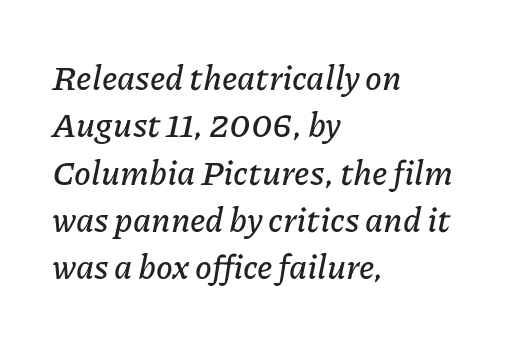
{"italic": "yes", "lean": "right", "slant_degrees": 11, "width": "normal", "stroke_contrast": "low", "x_height": "medium", "monospaced": "no", "underline": "no", "align": "left", "line_spacing": "normal", "line_spacing_ratio": 1.39, "letter_spacing": "normal", "letter_spacing_em": 0.0, "glyph_px": 34}
